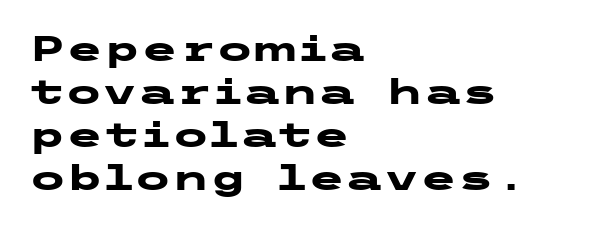
Q: Is the text bold? A: Yes.
Q: Is the text italic (slanted)? A: No, it is upright.
Q: Is the typeface a serif or a sans-serif typeface? A: Sans-serif.
Q: Is the text underlined? A: No.
Q: How is the paragraph aligned? A: Left-aligned.
Q: Is the spacing between letters normal or unusually wide? A: Normal.
Q: Is the spacing between lines tight, normal or loose? A: Normal.
Q: Width (condensed, normal, or wide)? A: Wide.
Q: Stroke contrast? A: Low.
Q: x-height? A: Medium.
